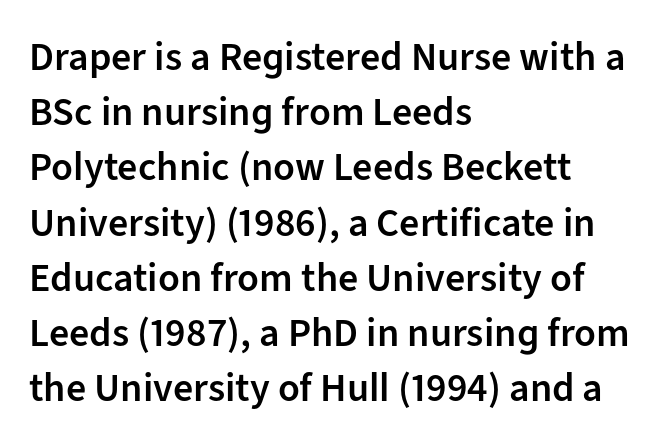
The image shows 40 px semibold sans-serif type, upright; set left-aligned, normal line spacing (1.38x), normal letter spacing, not underlined; low stroke contrast and a medium x-height.
